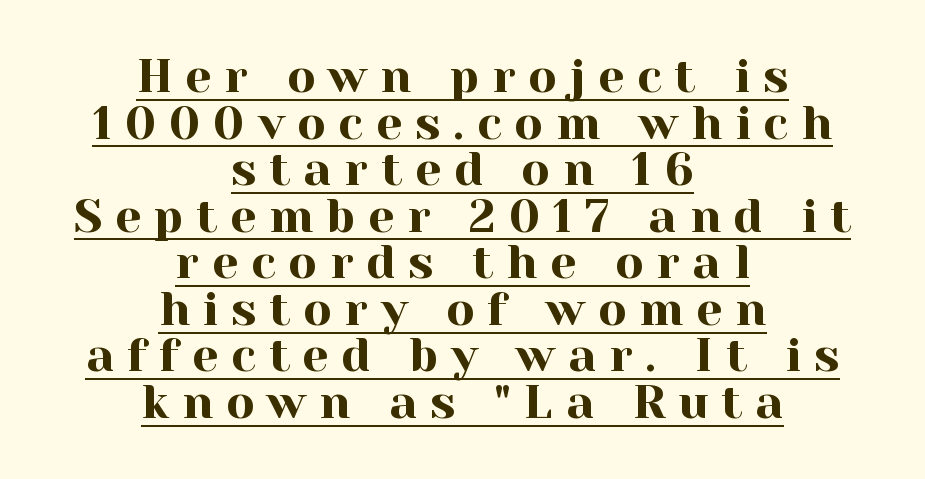
The passage shown is underscored from start to finish. Type style note: has serifs. This sample uses expanded letter spacing, leaving extra air between glyphs. Tightly led — the rows are bunched. A student would call this center alignment; a typographer would say set centered. The type sits square on the baseline with zero lean.
